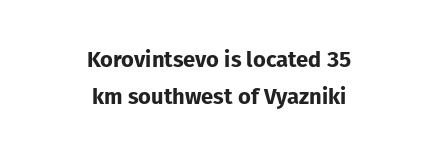
Q: Is the text bold? A: Yes.
Q: Is the text italic (slanted)? A: No, it is upright.
Q: Is the text underlined? A: No.
Q: How is the paragraph aligned? A: Centered.
Q: Is the spacing between letters normal or unusually wide? A: Normal.
Q: Is the spacing between lines tight, normal or loose? A: Normal.
